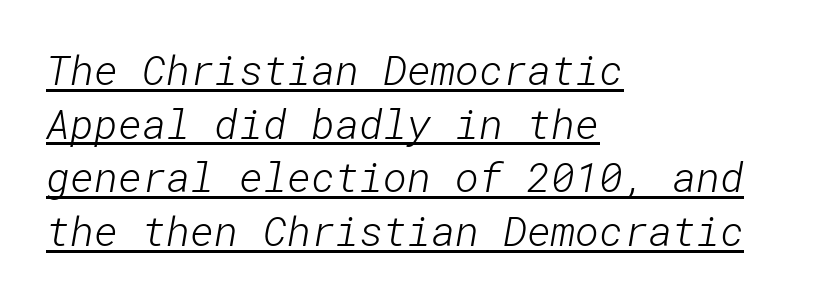
The text block is weighted toward the left margin, trailing off unevenly rightward. Think standard paragraph weight, or any step lighter than that. Decoration check: the copy is underlined. Does the leading feel generous? No, just average. Words appear dense and cohesive because spacing is normal.
